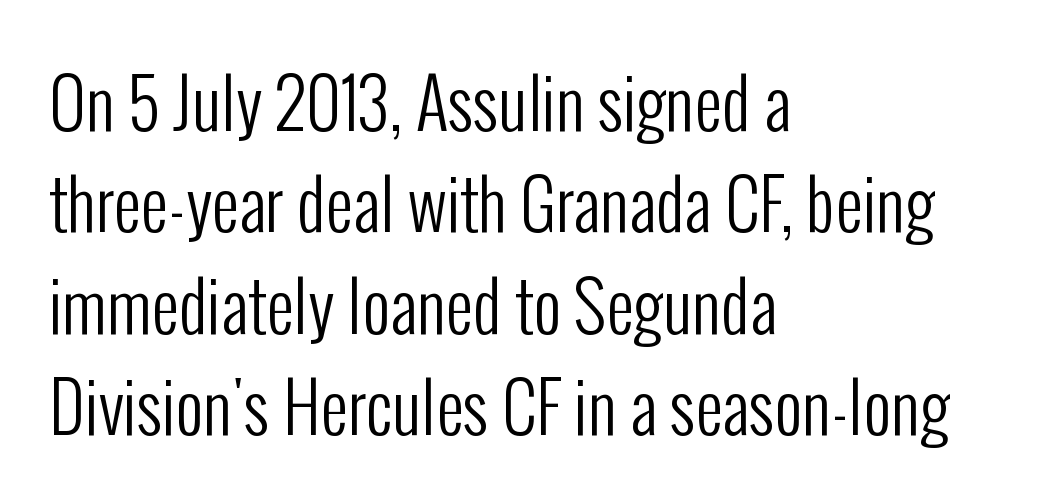
Letters rest on an invisible, unmarked baseline. Honestly, the letter spacing is just normal — you wouldn't notice it. Compared with a typical body face, this is equally light or lighter still. Letterform terminals end flat and unadorned throughout the passage.
